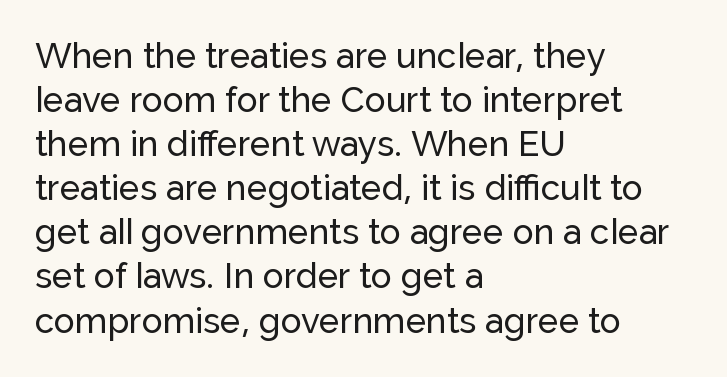
The image shows 35 px sans-serif type, upright; set left-aligned, normal line spacing (1.26x), normal letter spacing, not underlined; low stroke contrast and a medium x-height.
